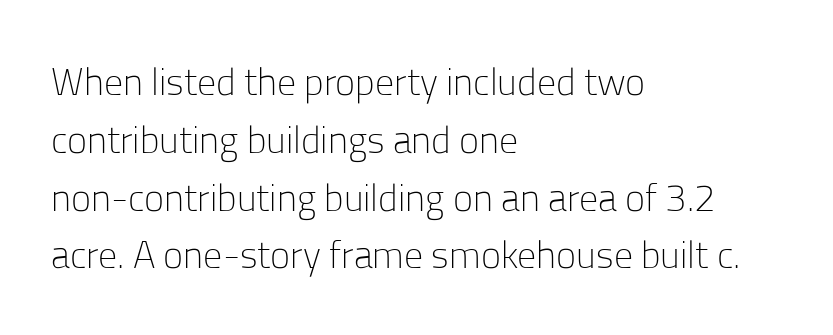
{"serif": "no", "italic": "no", "bold": "no", "weight": "light", "width": "normal", "stroke_contrast": "low", "x_height": "medium", "monospaced": "no", "underline": "no", "align": "left", "line_spacing": "normal", "line_spacing_ratio": 1.52, "letter_spacing": "normal", "letter_spacing_em": 0.0, "glyph_px": 38}
